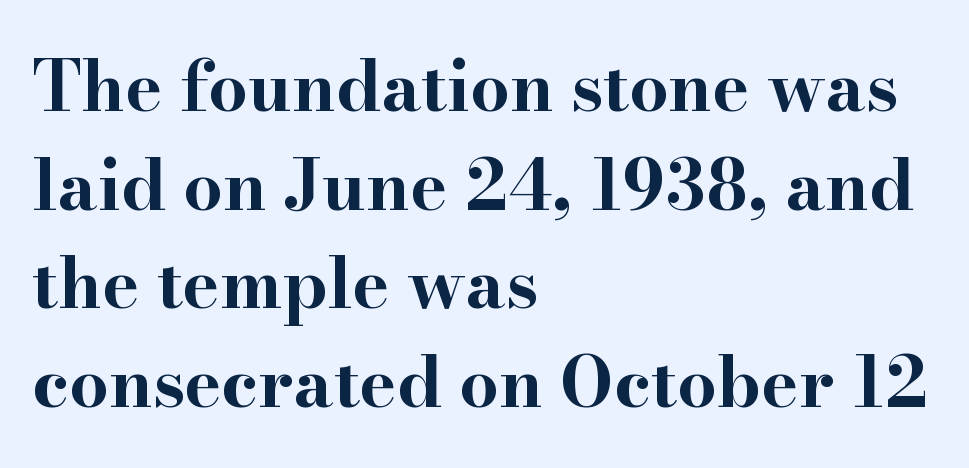
{"serif": "yes", "italic": "no", "bold": "yes", "weight": "bold", "width": "wide", "stroke_contrast": "high", "x_height": "small", "monospaced": "no", "underline": "no", "align": "left", "line_spacing": "normal", "line_spacing_ratio": 1.41, "letter_spacing": "normal", "letter_spacing_em": 0.0, "glyph_px": 70}
